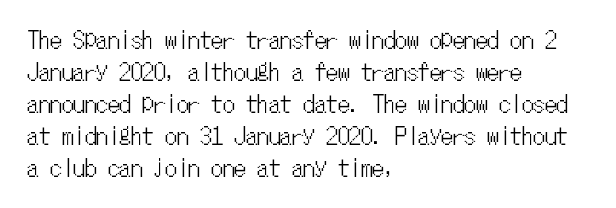
These lines are set flush left with a ragged right edge. Nope, not italic — everything's standing straight. Observe the ordinary spacing: letters are neighbours, not strangers. Vertically, the passage feels balanced, rows spaced as you'd expect. Has an underline been added? It has not.
